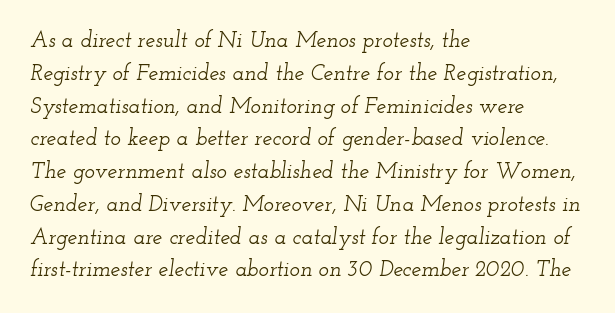
{"italic": "yes", "lean": "right", "slant_degrees": 12, "underline": "no", "align": "left", "line_spacing": "normal", "line_spacing_ratio": 1.49, "letter_spacing": "normal", "letter_spacing_em": 0.0, "glyph_px": 22}
